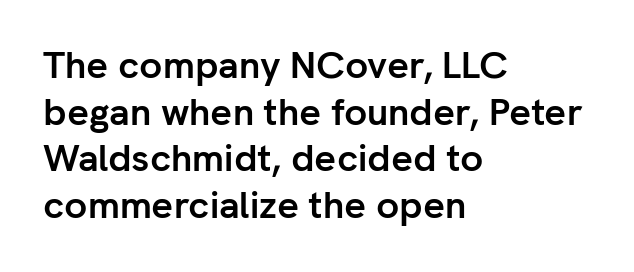
Q: Is the text bold? A: Yes.
Q: Is the text italic (slanted)? A: No, it is upright.
Q: Is the typeface a serif or a sans-serif typeface? A: Sans-serif.
Q: Is the text underlined? A: No.
Q: How is the paragraph aligned? A: Left-aligned.
Q: Is the spacing between letters normal or unusually wide? A: Normal.
Q: Width (condensed, normal, or wide)? A: Normal.
Q: Stroke contrast? A: Low.
Q: x-height? A: Medium.
Q: Monospaced? A: No.
